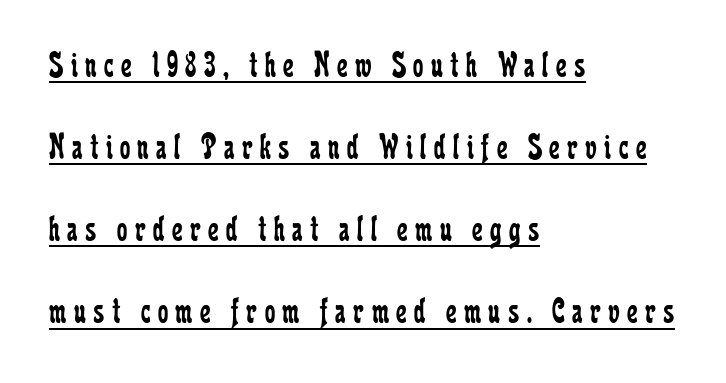
The image shows 37 px regular-weight, condensed serif type, upright; set left-aligned, loose line spacing (2.22x), unusually wide letter spacing (+0.2 em), underlined; low stroke contrast and a medium x-height.
